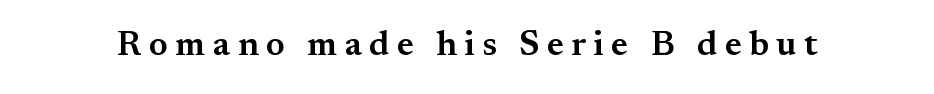
Q: Is the text bold? A: Semi-bold.
Q: Is the text italic (slanted)? A: No, it is upright.
Q: Is the typeface a serif or a sans-serif typeface? A: Serif.
Q: Is the text underlined? A: No.
Q: Is the spacing between letters normal or unusually wide? A: Unusually wide.
Q: Width (condensed, normal, or wide)? A: Normal.
Q: Stroke contrast? A: Medium.
Q: x-height? A: Small.
Q: Monospaced? A: No.
